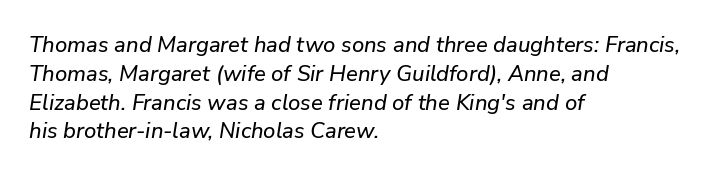
{"italic": "yes", "lean": "right", "slant_degrees": 9, "underline": "no", "align": "left", "line_spacing": "normal", "line_spacing_ratio": 1.31, "letter_spacing": "normal", "letter_spacing_em": 0.0, "glyph_px": 22}
